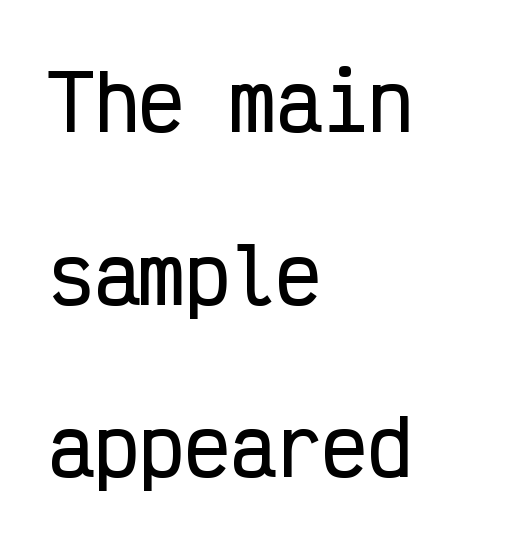
The image shows 76 px condensed sans-serif type, upright, monospaced; set left-aligned, loose line spacing (2.27x), normal letter spacing, not underlined; low stroke contrast and a medium x-height.
